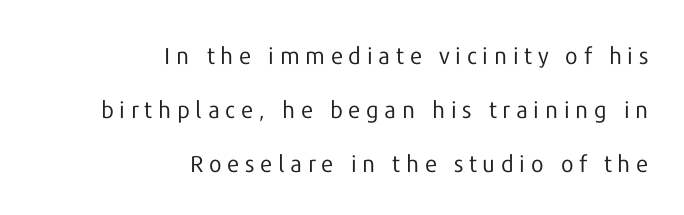
{"italic": "no", "bold": "no", "underline": "no", "align": "right", "line_spacing": "loose", "line_spacing_ratio": 2.34, "letter_spacing": "wide", "letter_spacing_em": 0.25, "glyph_px": 23}
